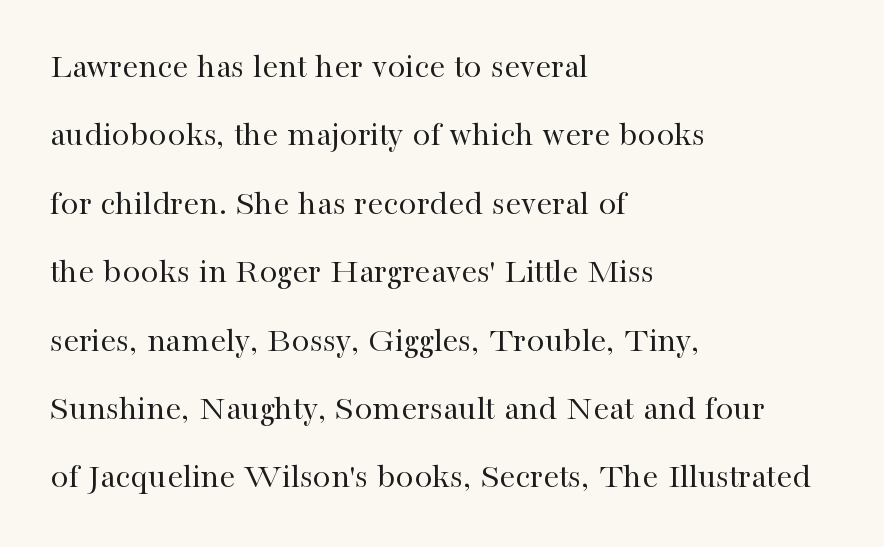
The image shows 36 px regular-weight serif type, upright; set left-aligned, loose line spacing (1.9x), normal letter spacing, not underlined; high stroke contrast and a medium x-height.
